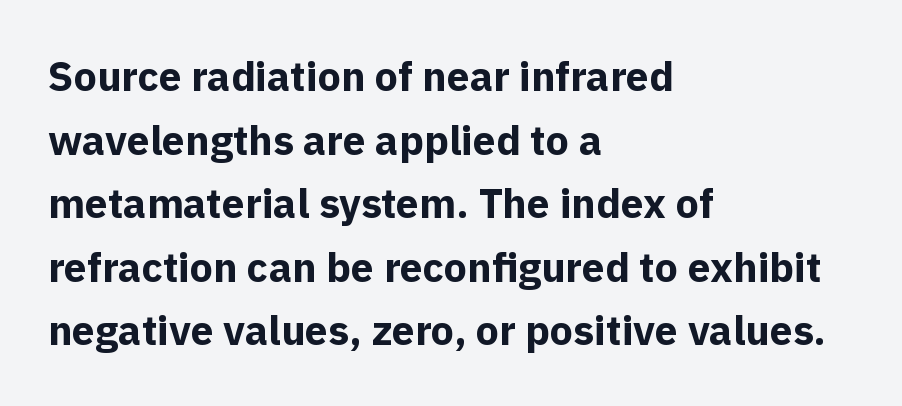
Do the characters align in a grid? No, the font is proportional. Is this a sans? Yes — the strokes have no serifs. Line beginnings align vertically; line endings do not. Does the weight exceed regular? Yes, all the way to bold. If you drew a line through each stem, it would be perfectly vertical.
